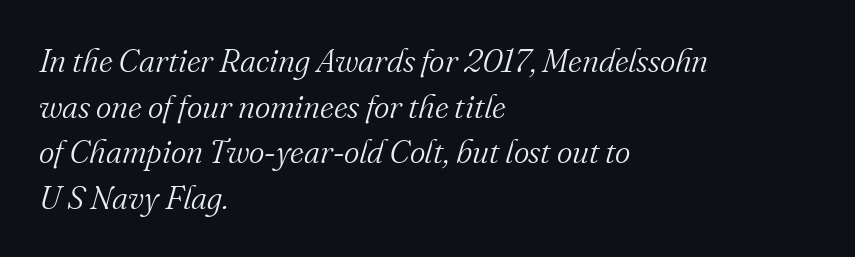
The image shows 33 px light serif type, italic (leaning right); set left-aligned, normal line spacing (1.38x), normal letter spacing, not underlined; medium stroke contrast and a small x-height.
